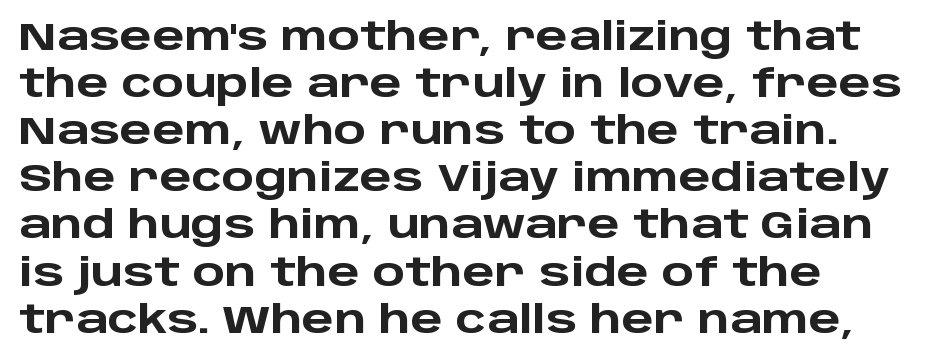
The letters stand straight up with perfectly vertical stems. Summary of weight: heavy, a full bold. Here the glyphs are tracked normally, forming tight word shapes. These lines are set flush left with a ragged right edge. The type family on display is of the sans-serif kind.
